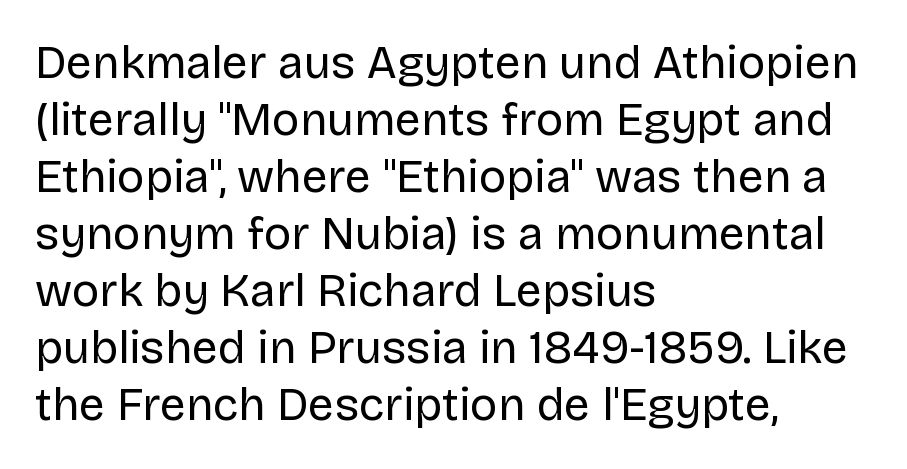
The typography opts for an upright posture over an oblique one. Here the designer chose a conventional face with non-uniform glyph widths. To sum up the face: it is a sans, with no serifs. The characters are drawn with everyday or finer stroke widths. Caption: multi-line text, flush left, ragged right.
